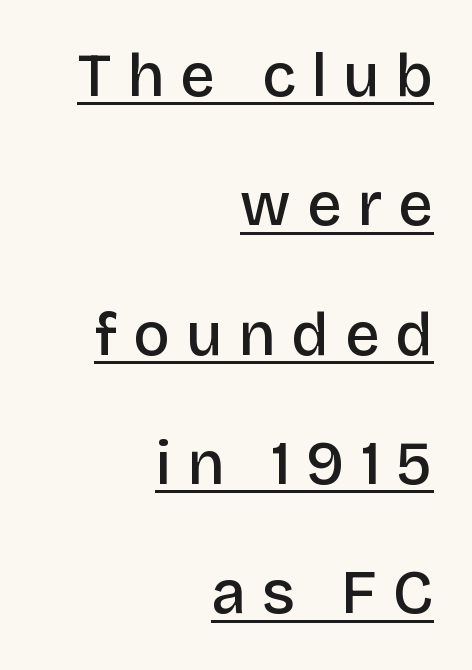
{"serif": "no", "italic": "no", "bold": "semi", "weight": "semibold", "width": "normal", "stroke_contrast": "low", "x_height": "large", "monospaced": "no", "underline": "yes", "align": "right", "line_spacing": "loose", "line_spacing_ratio": 2.12, "letter_spacing": "wide", "letter_spacing_em": 0.26, "glyph_px": 61}
